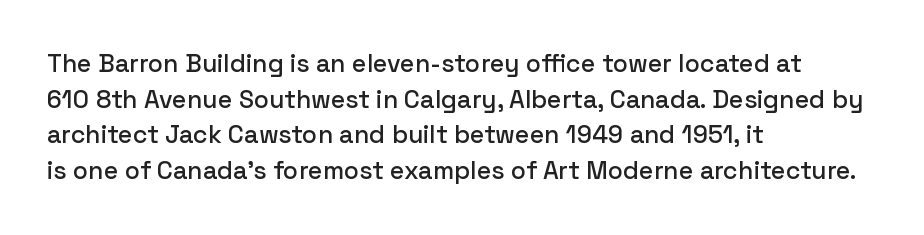
{"italic": "no", "underline": "no", "align": "left", "line_spacing": "normal", "line_spacing_ratio": 1.43, "letter_spacing": "normal", "letter_spacing_em": 0.0, "glyph_px": 25}
